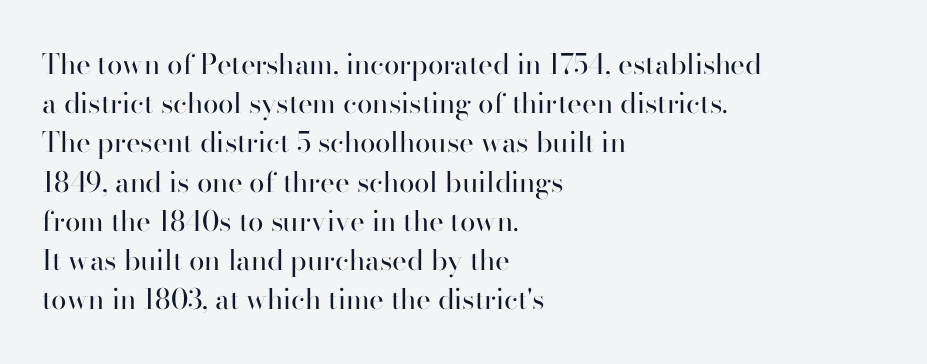
Q: Is the text bold? A: No.
Q: Is the text italic (slanted)? A: No, it is upright.
Q: Is the typeface a serif or a sans-serif typeface? A: Serif.
Q: Is the text underlined? A: No.
Q: How is the paragraph aligned? A: Left-aligned.
Q: Is the spacing between letters normal or unusually wide? A: Normal.
Q: Is the spacing between lines tight, normal or loose? A: Normal.
Q: Width (condensed, normal, or wide)? A: Normal.
Q: Stroke contrast? A: High.
Q: x-height? A: Small.
Q: Monospaced? A: No.
